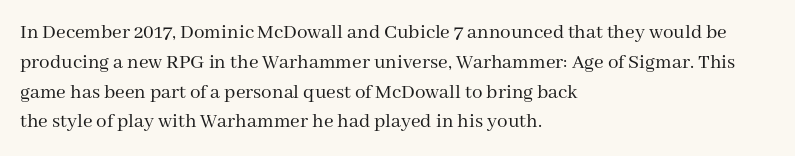
Quick note: interline space is typical. Nothing unusual about the tracking: characters are spaced as the font intends. Unmarked baselines from the first word to the last. No italicization has been applied; the sample stays upright.
